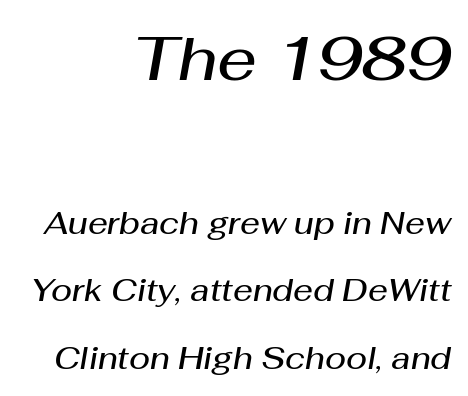
Varying glyph widths throughout — classic text-font behaviour. Character size in the leading block exceeds that of the trailing block. If you drew a line through each stem, it would be angled. Each new line begins a long way beneath the previous one.
